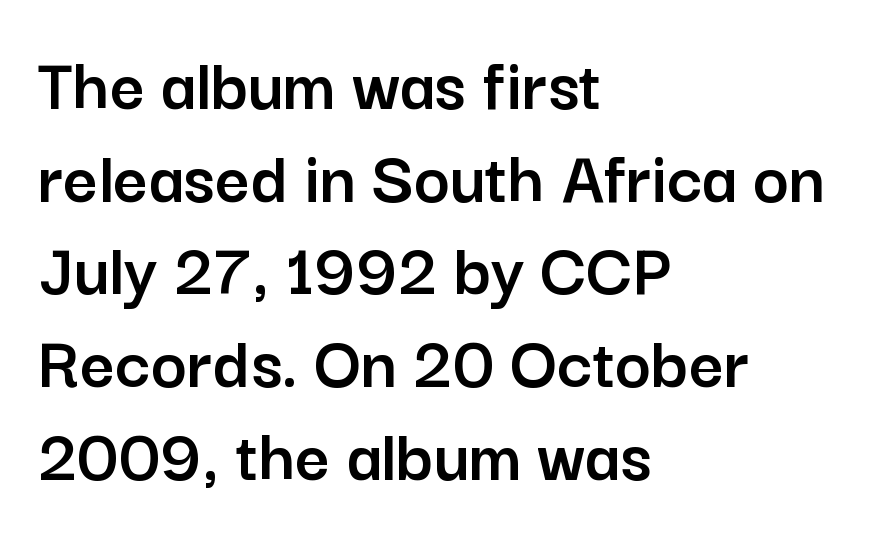
Q: Is the text italic (slanted)? A: No, it is upright.
Q: Is the typeface a serif or a sans-serif typeface? A: Sans-serif.
Q: Is the text underlined? A: No.
Q: How is the paragraph aligned? A: Left-aligned.
Q: Is the spacing between letters normal or unusually wide? A: Normal.
Q: Width (condensed, normal, or wide)? A: Normal.
Q: Stroke contrast? A: Low.
Q: x-height? A: Medium.
Q: Monospaced? A: No.
